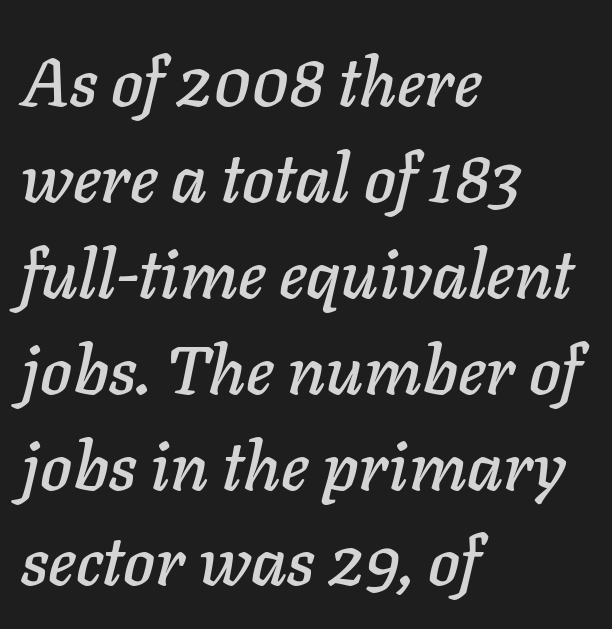
These lines keep a tight, regular rhythm from letter to letter. The ragged edge is on the right, which tells us the setting is flush left. Just letters on the line, the space beneath them empty. Proportional: the letters do not fall into vertical columns. Honestly, the row spacing looks completely unremarkable. The axis of the letterforms is tilted away from vertical.
